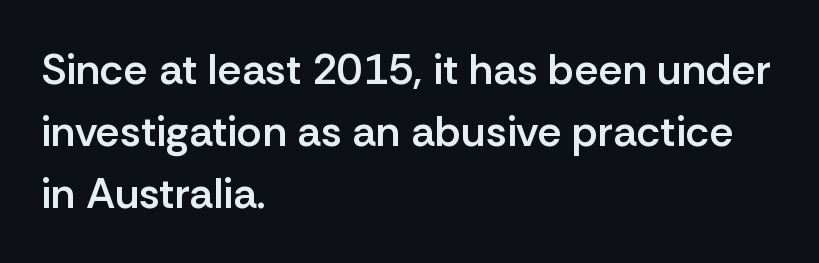
The image shows 43 px semibold sans-serif type, upright; set left-aligned, normal line spacing (1.44x), normal letter spacing, not underlined; low stroke contrast and a medium x-height.
